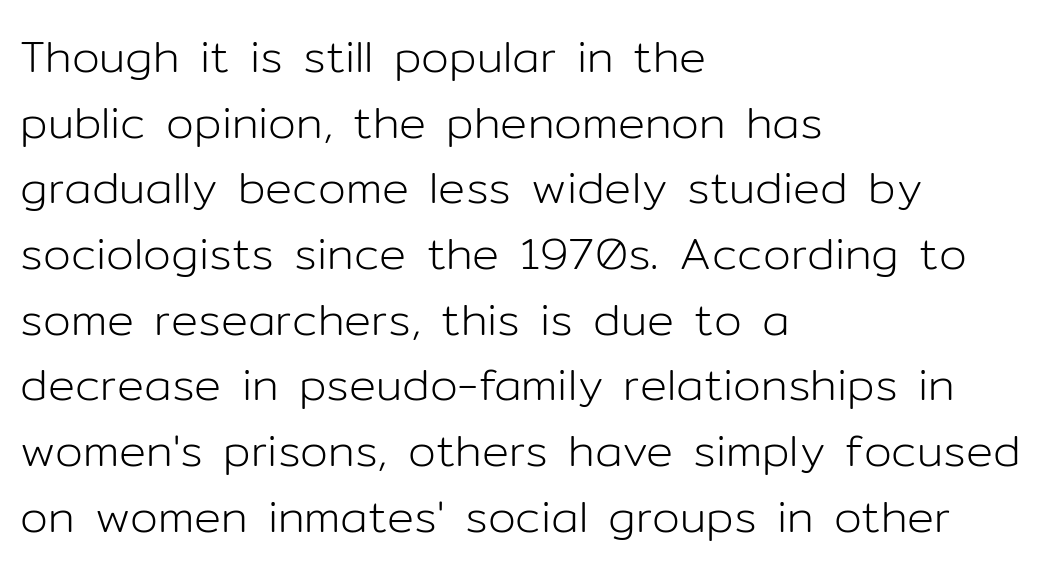
Q: Is the text bold? A: No.
Q: Is the text italic (slanted)? A: No, it is upright.
Q: Is the typeface a serif or a sans-serif typeface? A: Sans-serif.
Q: Is the text underlined? A: No.
Q: How is the paragraph aligned? A: Left-aligned.
Q: Is the spacing between letters normal or unusually wide? A: Normal.
Q: Is the spacing between lines tight, normal or loose? A: Normal.
Q: Width (condensed, normal, or wide)? A: Normal.
Q: Stroke contrast? A: Low.
Q: x-height? A: Medium.
Q: Monospaced? A: No.
